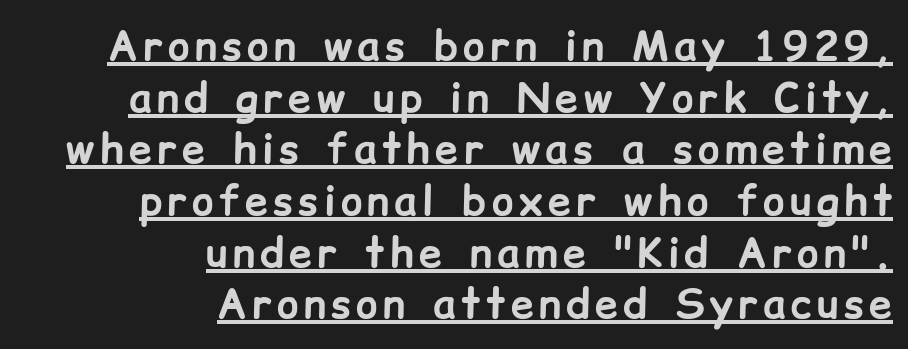
{"serif": "no", "italic": "no", "bold": "yes", "weight": "bold", "width": "normal", "stroke_contrast": "low", "x_height": "medium", "monospaced": "no", "underline": "yes", "align": "right", "line_spacing": "normal", "line_spacing_ratio": 1.26, "glyph_px": 41}
